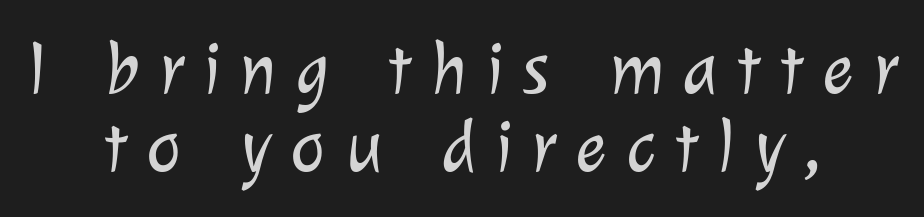
{"serif": "no", "bold": "no", "weight": "light", "width": "normal", "stroke_contrast": "low", "x_height": "medium", "monospaced": "no", "underline": "no", "align": "center", "line_spacing": "tight", "line_spacing_ratio": 1.05, "letter_spacing": "wide", "letter_spacing_em": 0.26, "glyph_px": 74}
